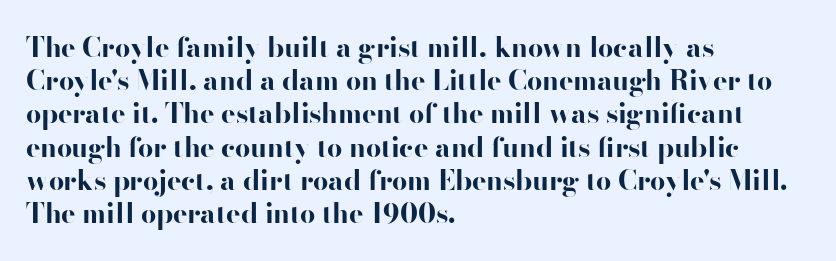
Q: Is the text bold? A: Yes.
Q: Is the text italic (slanted)? A: No, it is upright.
Q: Is the text underlined? A: No.
Q: How is the paragraph aligned? A: Left-aligned.
Q: Is the spacing between letters normal or unusually wide? A: Normal.
